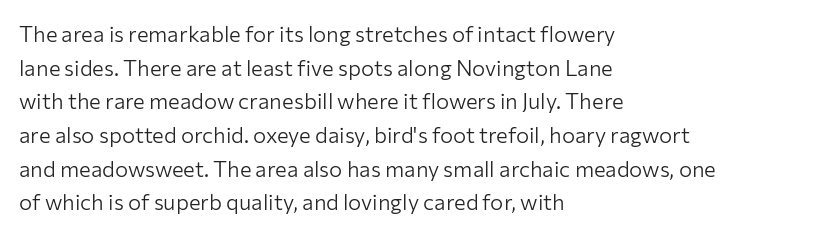
Q: Is the text bold? A: No.
Q: Is the text italic (slanted)? A: No, it is upright.
Q: Is the text underlined? A: No.
Q: How is the paragraph aligned? A: Left-aligned.
Q: Is the spacing between letters normal or unusually wide? A: Normal.
Q: Is the spacing between lines tight, normal or loose? A: Normal.
